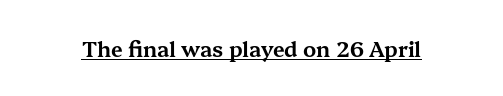
Students, note that the glyphs here touch the page at normal intervals. Does a line run under the words? Yes, clearly. Designer's note — italics off, roman on.
